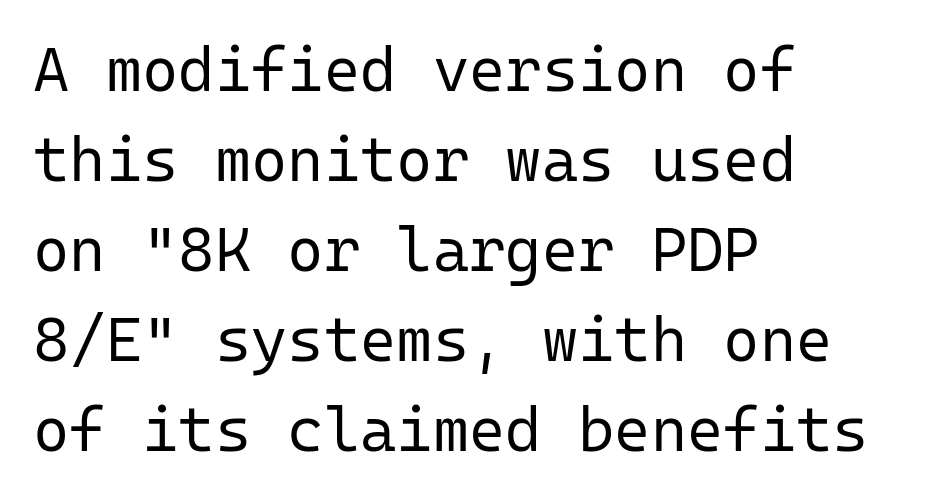
Vertical spacing — default. Vertical stems look standard width or narrower in stroke. The space beneath each line is pristine and unruled. Line beginnings align vertically; line endings do not. Upright lettering throughout. The tracking reads as untouched default to a designer's eye.
